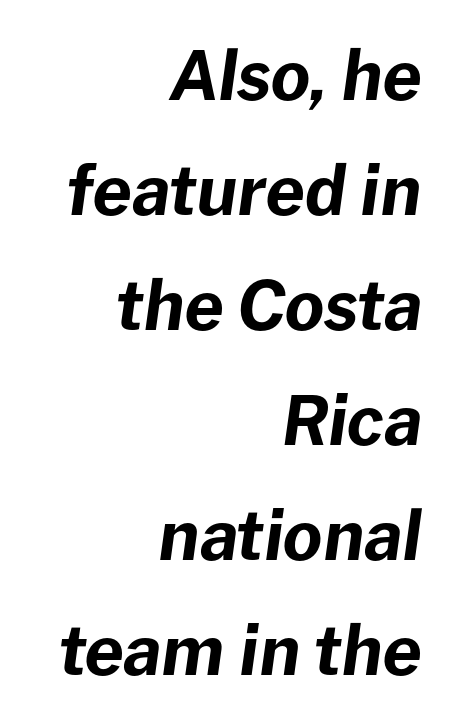
{"italic": "yes", "lean": "right", "slant_degrees": 8, "bold": "yes", "weight": "bold", "width": "normal", "stroke_contrast": "low", "x_height": "medium", "monospaced": "no", "underline": "no", "align": "right", "line_spacing": "normal", "line_spacing_ratio": 1.69, "letter_spacing": "normal", "letter_spacing_em": 0.0, "glyph_px": 68}
